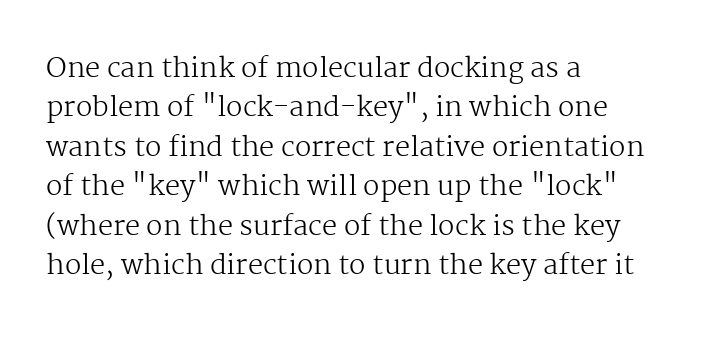
Quick note: not italic, upright. Is the stroke heavy? The answer is a plain regular-or-lighter. The setting favours the left margin, as ordinary paragraphs usually do. Has an underline been added? It has not. Tracking here is standard; glyphs follow each other at the usual distance. Line spacing here is normal.
